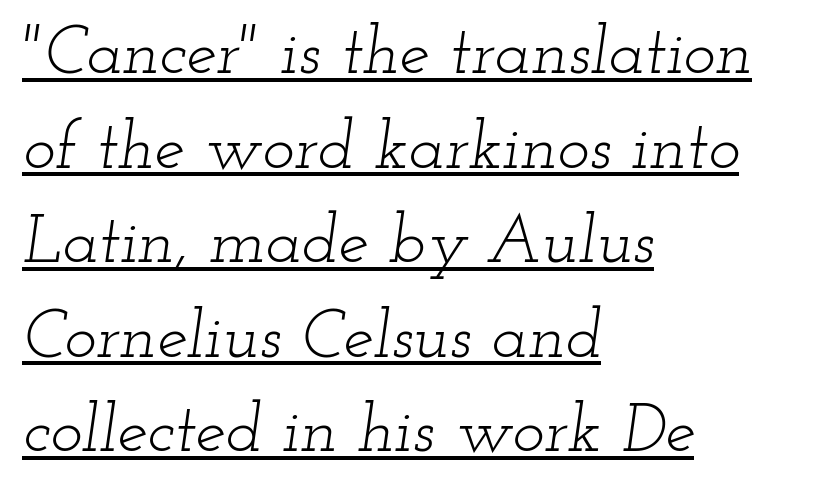
{"serif": "yes", "italic": "yes", "lean": "right", "slant_degrees": 12, "bold": "no", "weight": "light", "width": "wide", "stroke_contrast": "low", "x_height": "small", "monospaced": "no", "underline": "yes", "align": "left", "line_spacing": "normal", "line_spacing_ratio": 1.39, "letter_spacing": "normal", "letter_spacing_em": 0.0, "glyph_px": 68}
